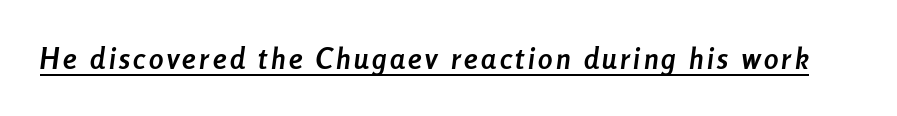
The image shows 29 px semibold, condensed type, italic (leaning right); set underlined; low stroke contrast and a medium x-height.
